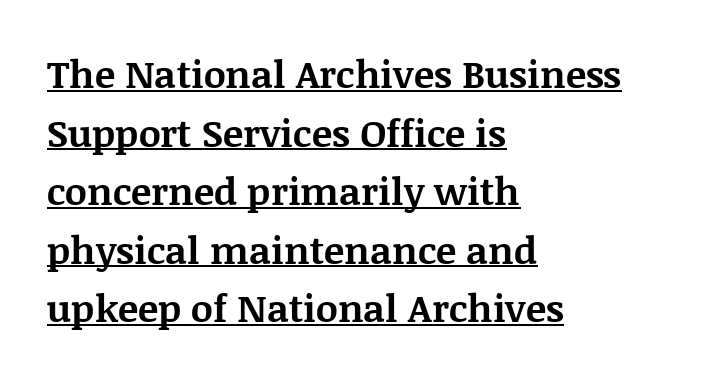
Notice how descenders clear the ascenders below comfortably — that's standard leading. Emphasis is given by a line drawn under the lettering. Italic: no, the glyphs are upright roman. The paragraph has a hard left edge and a soft right edge. Each letter keeps its own natural width here, so spacing adapts to shape. Words appear dense and cohesive because spacing is normal.
